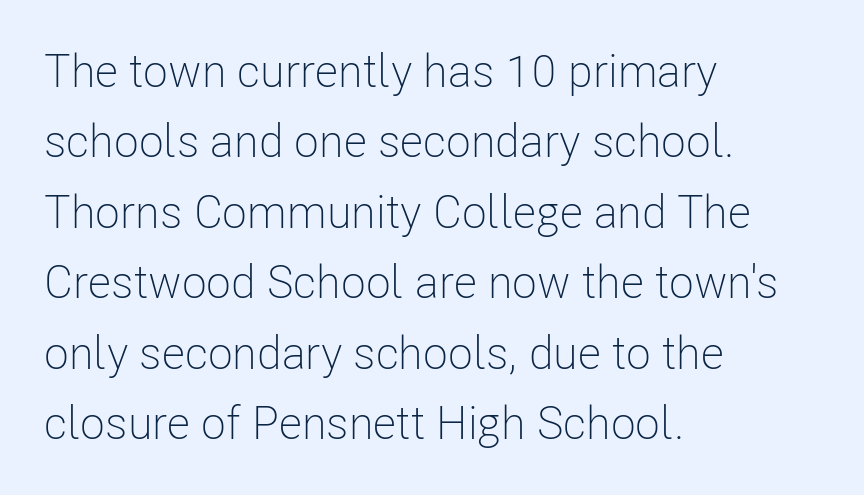
{"serif": "no", "italic": "no", "bold": "no", "weight": "light", "width": "condensed", "stroke_contrast": "low", "x_height": "medium", "monospaced": "no", "underline": "no", "align": "left", "line_spacing": "normal", "line_spacing_ratio": 1.53, "letter_spacing": "normal", "letter_spacing_em": 0.0, "glyph_px": 46}
